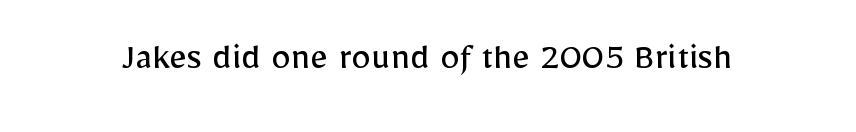
The image shows 39 px regular-weight sans-serif type, upright; set normal letter spacing, not underlined; low stroke contrast and a medium x-height.
